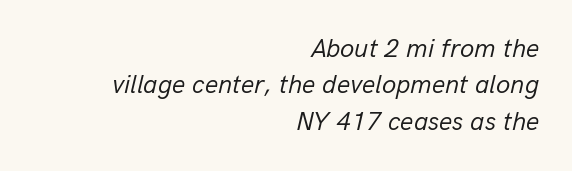
The image shows 26 px text type, italic (leaning right); set right-aligned, normal line spacing (1.4x), normal letter spacing, not underlined.
